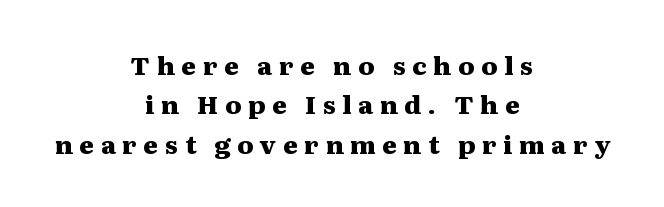
{"italic": "no", "bold": "yes", "underline": "no", "align": "center", "line_spacing": "normal", "line_spacing_ratio": 1.58, "letter_spacing": "wide", "letter_spacing_em": 0.27, "glyph_px": 25}
